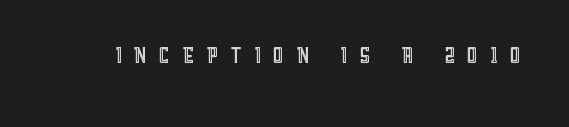
The image shows 30 px condensed type, upright; set unusually wide letter spacing (+0.37 em), not underlined; a large x-height.
